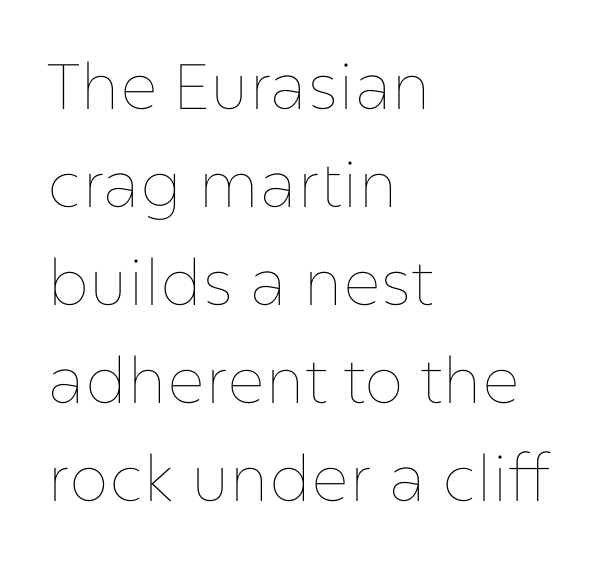
Stems here are at most as thick as an everyday book face. In terms of posture, this sample is upright. Each letter keeps its own natural width here, so spacing adapts to shape. The lines sit at an ordinary, default distance from one another.
